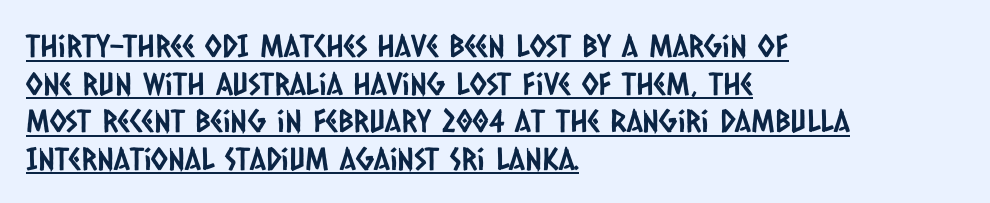
How are the letters spaced? Ordinarily, with no added tracking. Proportional: the letters do not fall into vertical columns. Which margin do the lines hug? The left one — the right edge is uneven. This sample carries an underscore along the baseline area. The type family on display is of the sans-serif kind.
